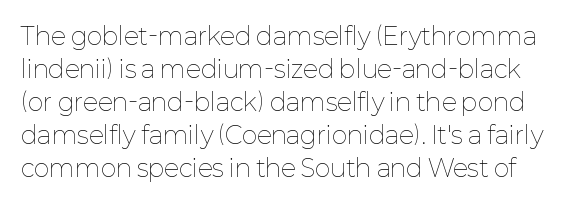
The image shows 24 px text type, upright; set normal line spacing (1.37x), normal letter spacing, not underlined.
